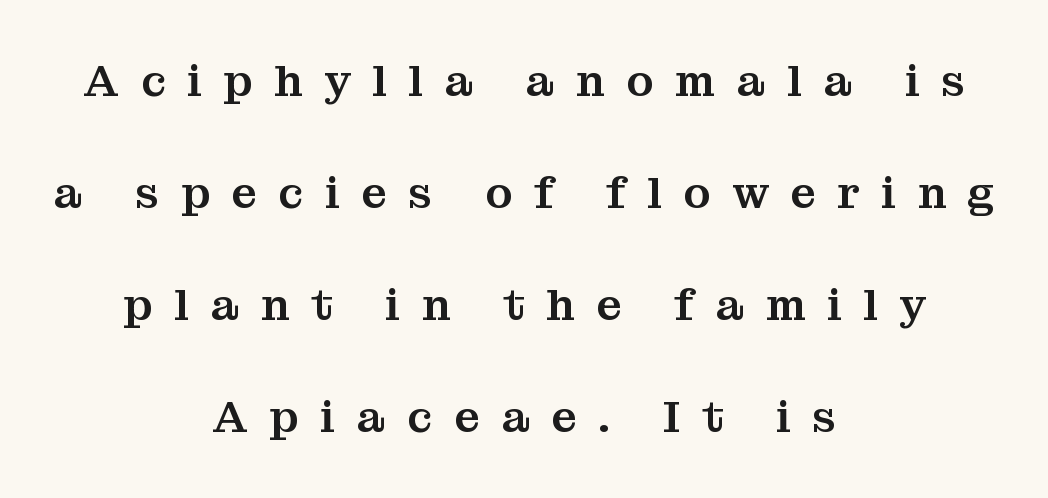
Q: Is the text italic (slanted)? A: No, it is upright.
Q: Is the typeface a serif or a sans-serif typeface? A: Serif.
Q: Is the text underlined? A: No.
Q: How is the paragraph aligned? A: Centered.
Q: Is the spacing between letters normal or unusually wide? A: Unusually wide.
Q: Is the spacing between lines tight, normal or loose? A: Loose.
Q: Width (condensed, normal, or wide)? A: Normal.
Q: Stroke contrast? A: Medium.
Q: x-height? A: Medium.
Q: Monospaced? A: No.
